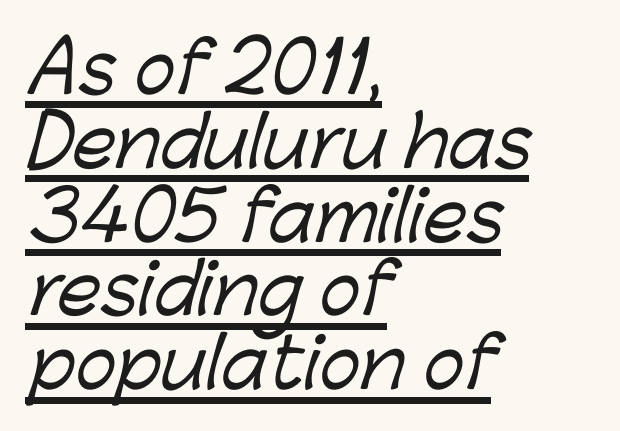
{"serif": "no", "width": "normal", "stroke_contrast": "low", "x_height": "medium", "monospaced": "no", "underline": "yes", "align": "left", "line_spacing": "tight", "line_spacing_ratio": 1.07, "letter_spacing": "normal", "letter_spacing_em": 0.0, "glyph_px": 69}
